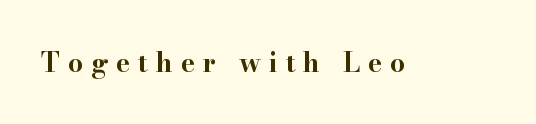
The image shows 27 px bold type, upright; set unusually wide letter spacing (+0.29 em), not underlined.
